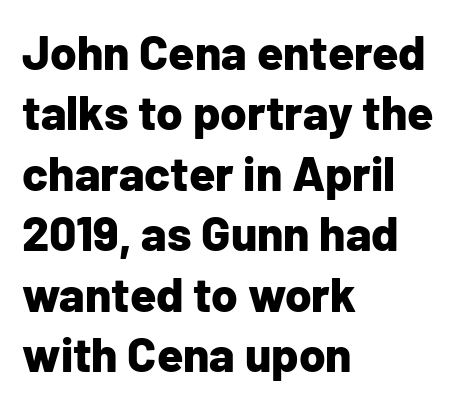
This is the regular roman posture of the typeface. The letters carry no serifs — their stems end cleanly without finishing strokes. Observe the ordinary spacing: letters are neighbours, not strangers. The area under the type is left untouched. Stroke thickness is high; the sample reads as a true bold. The lines sit at an ordinary, default distance from one another.
